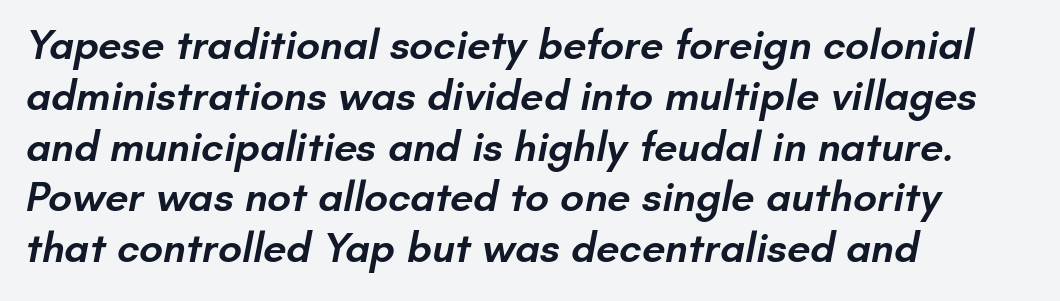
{"serif": "no", "bold": "semi", "weight": "semibold", "width": "normal", "stroke_contrast": "low", "x_height": "small", "monospaced": "no", "underline": "no", "align": "left", "line_spacing_ratio": 1.21, "letter_spacing": "normal", "letter_spacing_em": 0.0, "glyph_px": 42}
